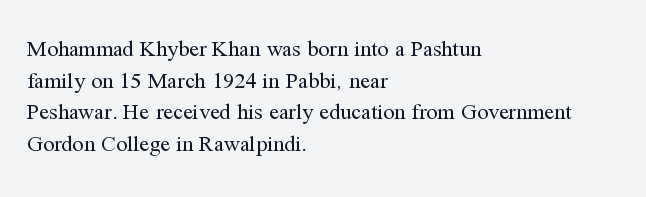
Ordinary non-slanted type is in use. Whoever set this chose a conventional vertical rhythm. Nothing unusual about the tracking: characters are spaced as the font intends. Every row of glyphs begins at an identical x-position on the left.
